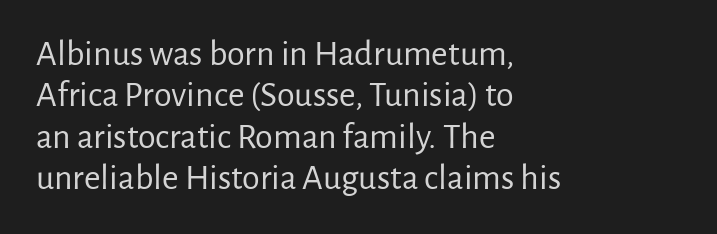
The image shows 36 px regular-weight sans-serif type, upright; set left-aligned, tight line spacing (1.15x), normal letter spacing, not underlined; low stroke contrast and a medium x-height.
